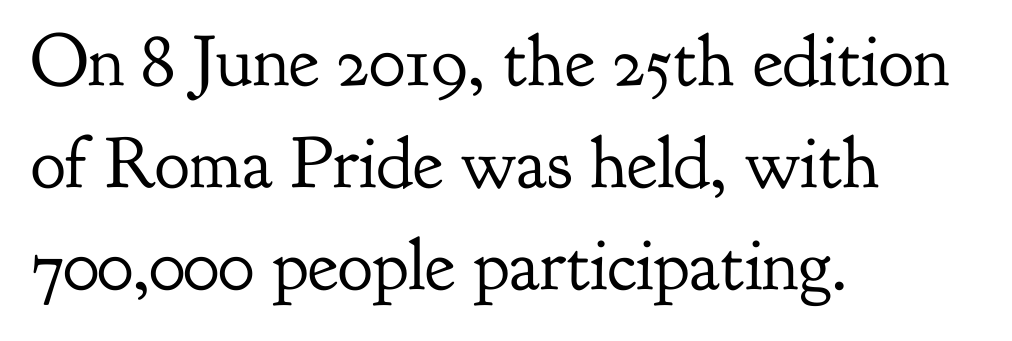
The image shows 73 px regular-weight serif type, upright; set left-aligned, normal line spacing (1.4x), normal letter spacing, not underlined; low stroke contrast and a small x-height.
